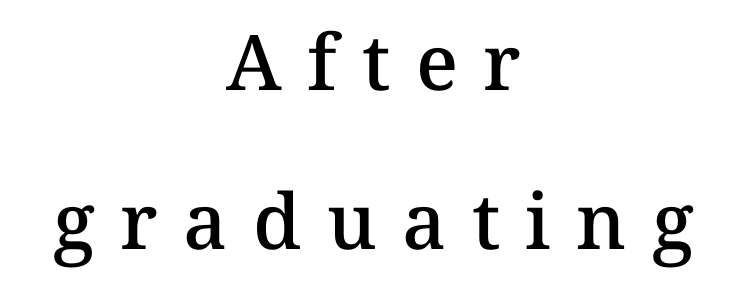
Q: Is the text bold? A: Semi-bold.
Q: Is the text italic (slanted)? A: No, it is upright.
Q: Is the text underlined? A: No.
Q: How is the paragraph aligned? A: Centered.
Q: Is the spacing between letters normal or unusually wide? A: Unusually wide.
Q: Is the spacing between lines tight, normal or loose? A: Loose.
Q: Width (condensed, normal, or wide)? A: Normal.
Q: Stroke contrast? A: Medium.
Q: x-height? A: Medium.
Q: Monospaced? A: No.
